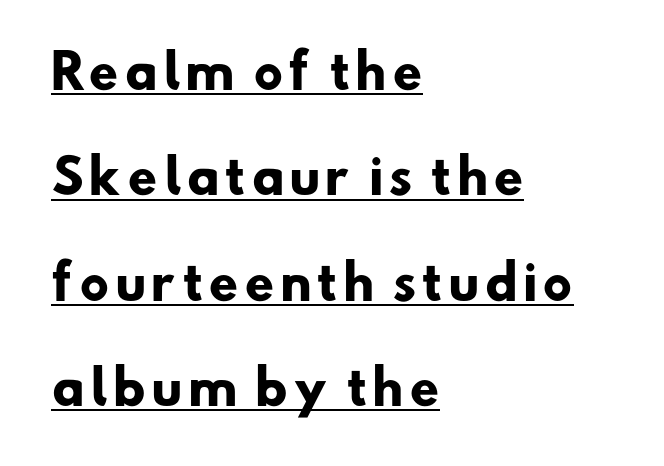
The image shows 47 px heavy sans-serif type; set left-aligned, loose line spacing (2.24x), underlined; low stroke contrast and a small x-height.
